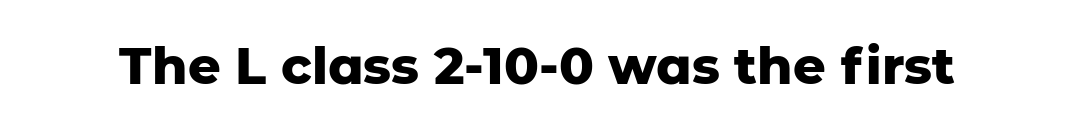
The image shows 51 px heavy sans-serif type, upright; set normal letter spacing, not underlined; low stroke contrast and a medium x-height.
